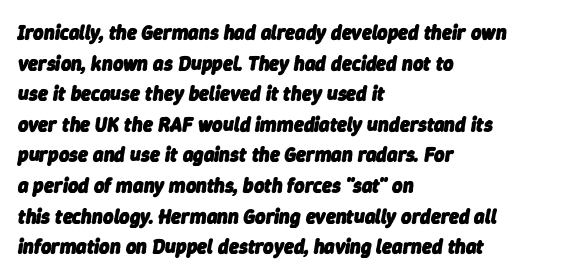
{"italic": "yes", "lean": "right", "slant_degrees": 9, "bold": "yes", "underline": "no", "align": "left", "line_spacing": "normal", "line_spacing_ratio": 1.53, "letter_spacing": "normal", "letter_spacing_em": 0.0, "glyph_px": 20}
